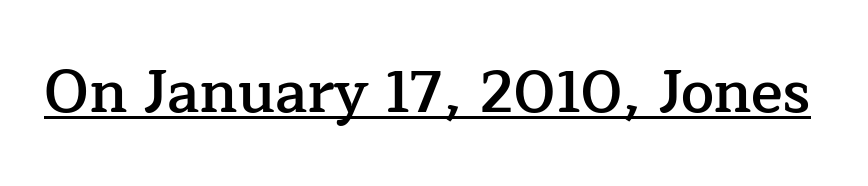
Quick note: not italic, upright. A serif font was chosen for this passage. No extra tracking has been applied to these lines. These lines carry some extra weight — a demibold, not a full bold. The rendering uses natural spacing where letterforms have individual widths.
